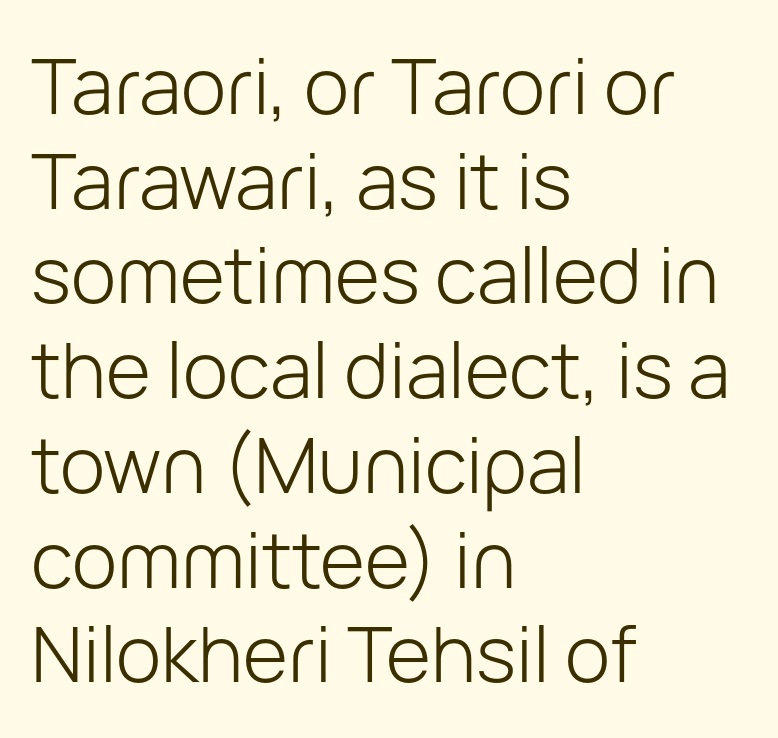
{"serif": "no", "italic": "no", "bold": "no", "weight": "light", "width": "normal", "stroke_contrast": "low", "x_height": "medium", "monospaced": "no", "underline": "no", "align": "left", "line_spacing_ratio": 1.23, "letter_spacing": "normal", "letter_spacing_em": 0.0, "glyph_px": 77}
